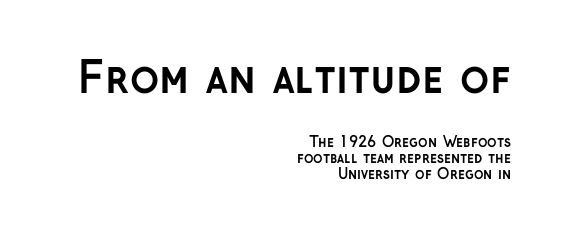
Q: Is the text bold? A: Yes.
Q: Is the text italic (slanted)? A: No, it is upright.
Q: Is the typeface a serif or a sans-serif typeface? A: Sans-serif.
Q: Is the text underlined? A: No.
Q: How is the paragraph aligned? A: Right-aligned.
Q: Is the spacing between letters normal or unusually wide? A: Normal.
Q: Is the spacing between lines tight, normal or loose? A: Tight.
Q: Which block of text is set in a larger size, the first (top) or the second (bottom)? A: The first (top) one.
Q: Width (condensed, normal, or wide)? A: Normal.
Q: Stroke contrast? A: Low.
Q: x-height? A: Medium.
Q: Monospaced? A: No.
